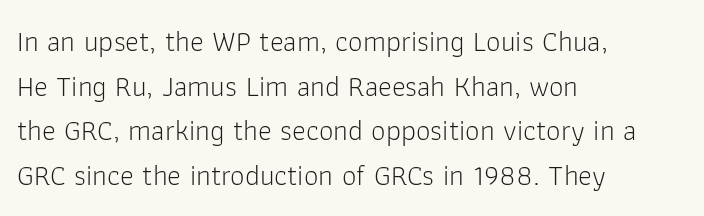
Q: Is the text bold? A: No.
Q: Is the text italic (slanted)? A: No, it is upright.
Q: Is the typeface a serif or a sans-serif typeface? A: Sans-serif.
Q: Is the text underlined? A: No.
Q: How is the paragraph aligned? A: Left-aligned.
Q: Is the spacing between letters normal or unusually wide? A: Normal.
Q: Is the spacing between lines tight, normal or loose? A: Normal.
Q: Width (condensed, normal, or wide)? A: Normal.
Q: Stroke contrast? A: Low.
Q: x-height? A: Medium.
Q: Monospaced? A: No.
